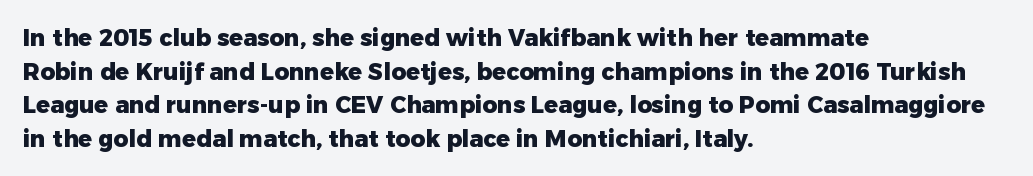
Each line starts at the same left margin while the right side varies. One glance says typical: line gaps are just what's usual. Nope, not italic — everything's standing straight. Plenty of ink on the page — the face is bold.
